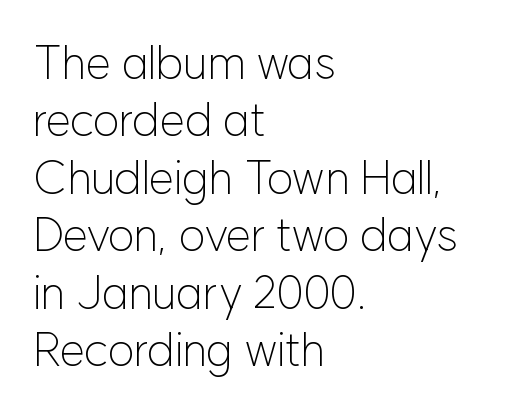
Q: Is the text bold? A: No.
Q: Is the text italic (slanted)? A: No, it is upright.
Q: Is the typeface a serif or a sans-serif typeface? A: Sans-serif.
Q: Is the text underlined? A: No.
Q: How is the paragraph aligned? A: Left-aligned.
Q: Is the spacing between letters normal or unusually wide? A: Normal.
Q: Is the spacing between lines tight, normal or loose? A: Normal.
Q: Width (condensed, normal, or wide)? A: Normal.
Q: Stroke contrast? A: Low.
Q: x-height? A: Medium.
Q: Monospaced? A: No.
